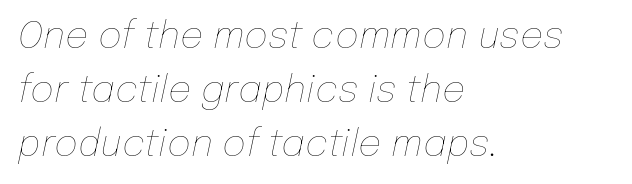
Words appear dense and cohesive because spacing is normal. Characters are canted at an angle relative to the baseline's perpendicular. Line starts are locked; line ends wander. The rendering uses natural spacing where letterforms have individual widths.
